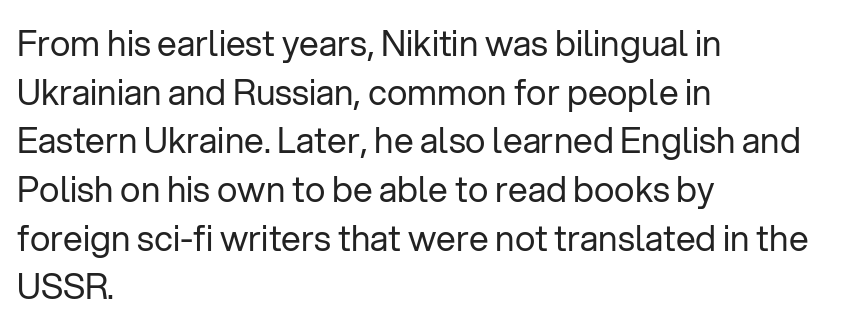
Does the lettering tilt? It doesn't — this is upright. The strokes are not fattened; the text isn't bold. Caption: multi-line text, flush left, ragged right. The rendering uses natural spacing where letterforms have individual widths.
